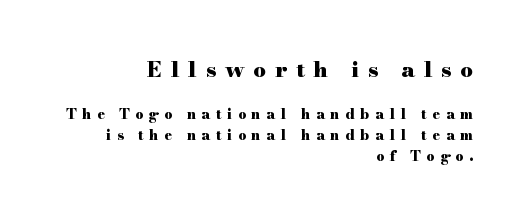
These lines carry a lot of weight — the face is fully bold. Between these two stacked blocks, the higher one wins on size. Posture: straight, roman, zero tilt. A typesetter would call this heavily tracked-out type.
